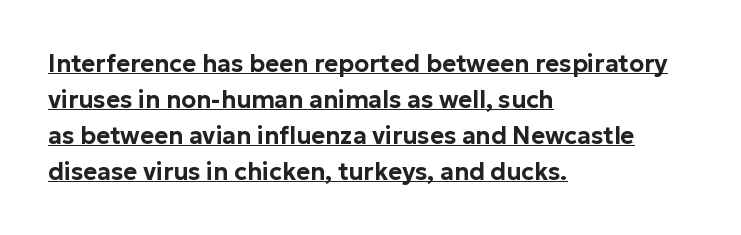
{"italic": "no", "underline": "yes", "align": "left", "line_spacing": "normal", "line_spacing_ratio": 1.5, "letter_spacing": "normal", "letter_spacing_em": 0.0, "glyph_px": 24}
